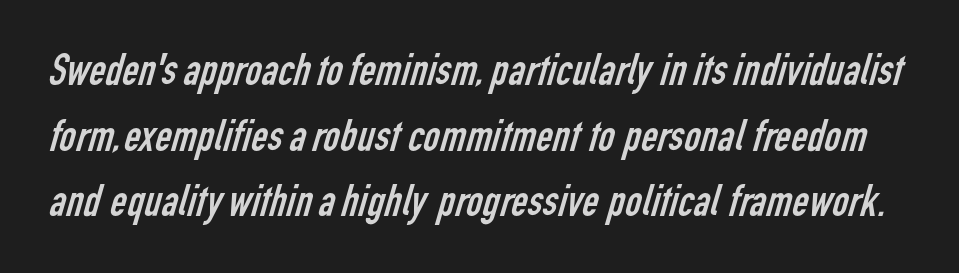
The image shows 45 px regular-weight, condensed sans-serif type; set normal line spacing (1.46x), normal letter spacing, not underlined; low stroke contrast and a medium x-height.
